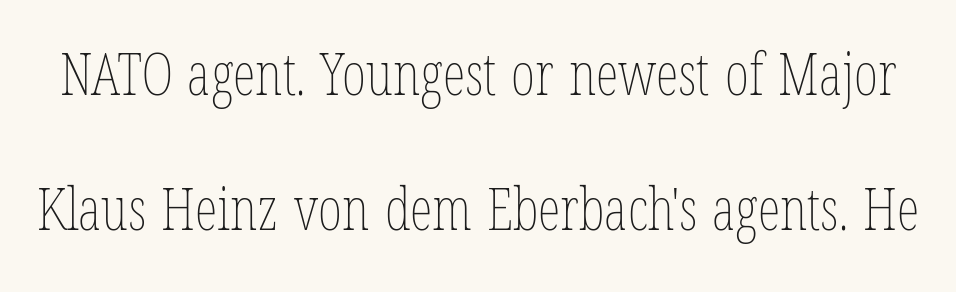
Q: Is the text bold? A: No.
Q: Is the text italic (slanted)? A: No, it is upright.
Q: Is the text underlined? A: No.
Q: Is the spacing between letters normal or unusually wide? A: Normal.
Q: Is the spacing between lines tight, normal or loose? A: Loose.
Q: Width (condensed, normal, or wide)? A: Condensed.
Q: Stroke contrast? A: Low.
Q: x-height? A: Medium.
Q: Monospaced? A: No.
